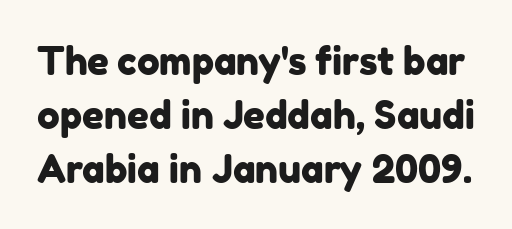
The image shows 38 px sans-serif type; set normal line spacing (1.42x), normal letter spacing, not underlined; low stroke contrast and a medium x-height.
